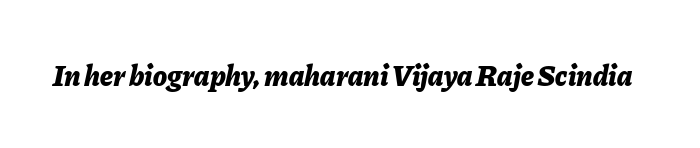
Q: Is the text bold? A: Yes.
Q: Is the text italic (slanted)? A: Yes, it leans right by about 11 degrees.
Q: Is the text underlined? A: No.
Q: Is the spacing between letters normal or unusually wide? A: Normal.
Q: Width (condensed, normal, or wide)? A: Normal.
Q: Stroke contrast? A: Low.
Q: x-height? A: Medium.
Q: Monospaced? A: No.
